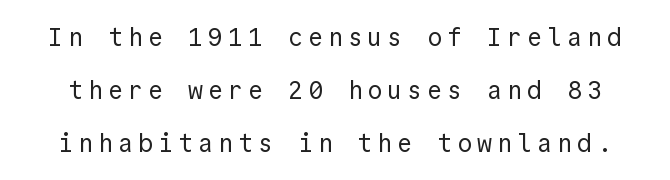
Q: Is the text bold? A: No.
Q: Is the text italic (slanted)? A: No, it is upright.
Q: Is the text underlined? A: No.
Q: Is the spacing between letters normal or unusually wide? A: Unusually wide.
Q: Is the spacing between lines tight, normal or loose? A: Loose.
